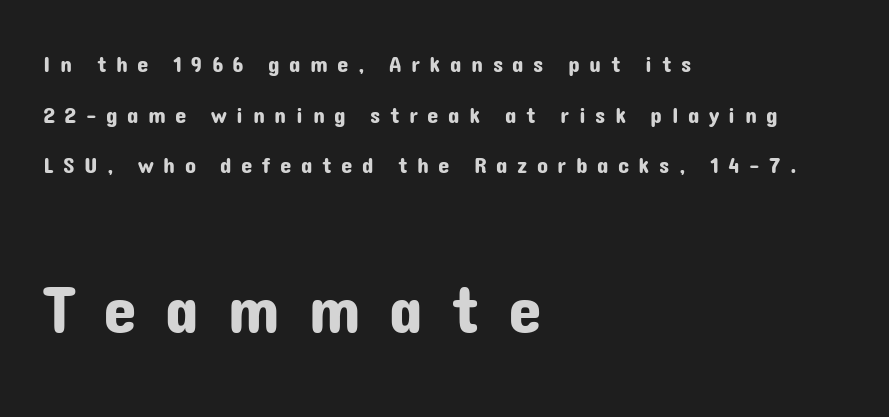
Q: Is the text italic (slanted)? A: No, it is upright.
Q: Is the typeface a serif or a sans-serif typeface? A: Sans-serif.
Q: Is the text underlined? A: No.
Q: How is the paragraph aligned? A: Left-aligned.
Q: Is the spacing between letters normal or unusually wide? A: Unusually wide.
Q: Is the spacing between lines tight, normal or loose? A: Loose.
Q: Which block of text is set in a larger size, the first (top) or the second (bottom)? A: The second (bottom) one.
Q: Width (condensed, normal, or wide)? A: Normal.
Q: Stroke contrast? A: Low.
Q: x-height? A: Medium.
Q: Monospaced? A: No.
